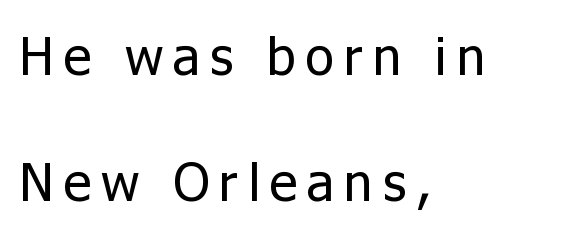
{"serif": "no", "italic": "no", "bold": "no", "weight": "regular", "width": "normal", "stroke_contrast": "low", "x_height": "medium", "monospaced": "no", "underline": "no", "align": "left", "line_spacing": "loose", "line_spacing_ratio": 2.38, "glyph_px": 53}
